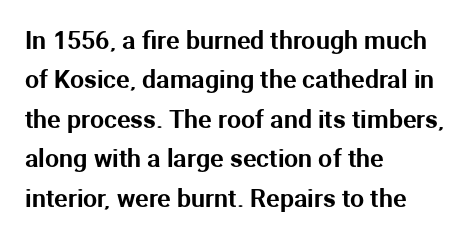
The image shows 25 px text type, upright; set left-aligned, normal line spacing (1.58x), normal letter spacing, not underlined.
